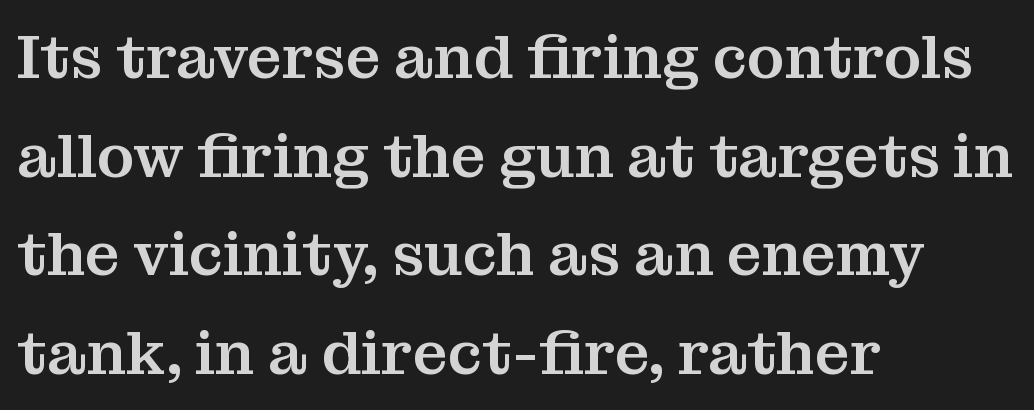
The image shows 62 px serif type, upright; set left-aligned, normal line spacing (1.59x), normal letter spacing, not underlined; medium stroke contrast and a medium x-height.
